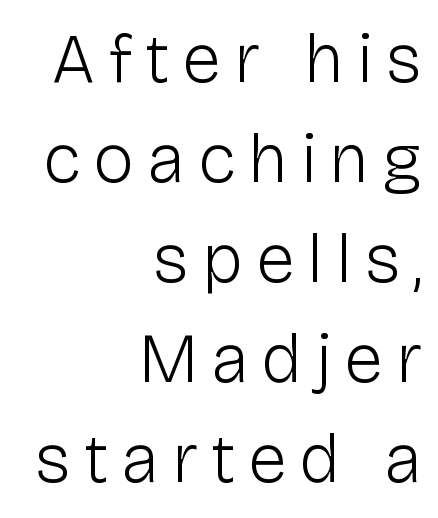
The image shows 70 px light sans-serif type, upright; set right-aligned, normal line spacing (1.43x), not underlined; low stroke contrast and a medium x-height.
